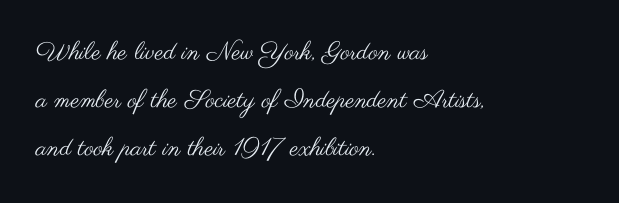
The image shows 25 px text type; set left-aligned, loose line spacing (1.92x), normal letter spacing, not underlined.
